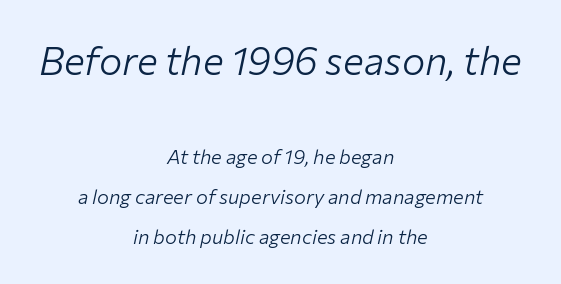
The space beneath each line is pristine and unruled. This is not heavy type; no bold has been used. Is the lower block the larger one? No — the upper block carries the bigger type. The rendering uses natural spacing where letterforms have individual widths. Italic: yes, the glyphs are oblique.
